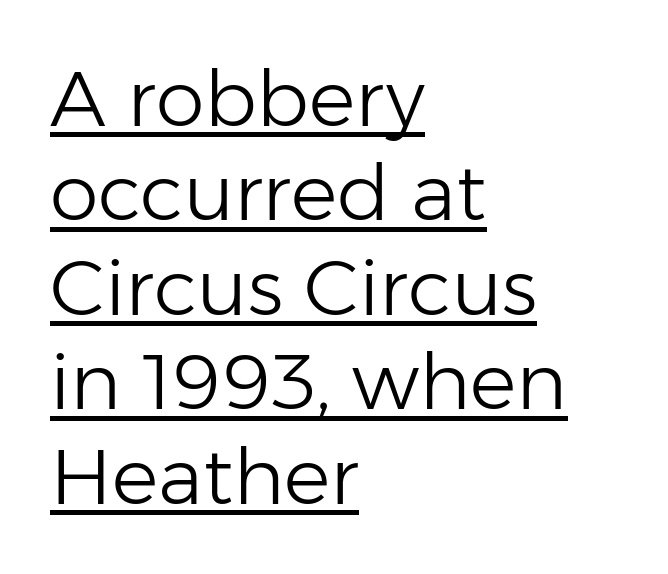
Q: Is the text bold? A: No.
Q: Is the text italic (slanted)? A: No, it is upright.
Q: Is the typeface a serif or a sans-serif typeface? A: Sans-serif.
Q: Is the text underlined? A: Yes.
Q: How is the paragraph aligned? A: Left-aligned.
Q: Is the spacing between letters normal or unusually wide? A: Normal.
Q: Width (condensed, normal, or wide)? A: Normal.
Q: Stroke contrast? A: Low.
Q: x-height? A: Medium.
Q: Monospaced? A: No.
